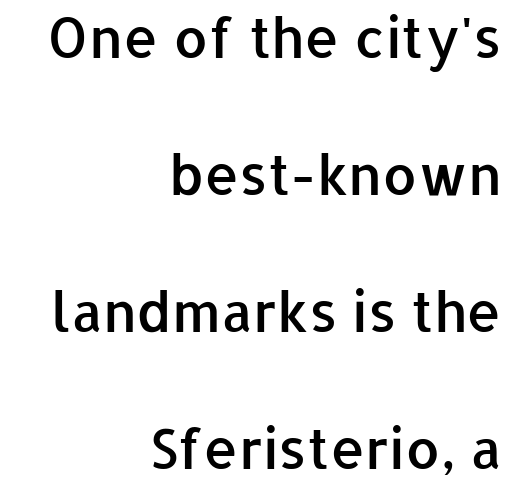
The image shows 55 px semibold sans-serif type, upright; set right-aligned, loose line spacing (2.49x), normal letter spacing, not underlined; low stroke contrast and a medium x-height.
